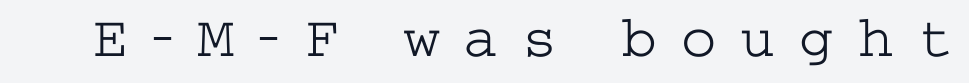
{"serif": "yes", "italic": "no", "bold": "no", "weight": "light", "width": "wide", "stroke_contrast": "low", "x_height": "medium", "underline": "no", "letter_spacing": "wide", "letter_spacing_em": 0.4, "glyph_px": 59}
